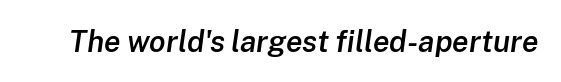
The specimen reads as italic at a glance. Each word holds together tightly as a unit, with standard inter-letter gaps. Looks like regular typesetting: each glyph gets only the width it needs. Compared with an ordinary text face, these strokes are moderately heavier — a semibold.
